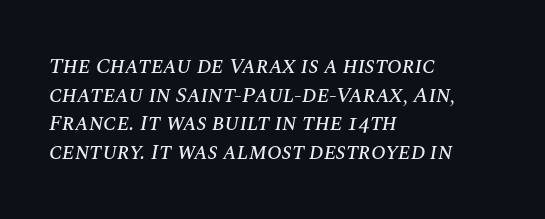
Horizontal bands of white between lines are of average thickness. The paragraph has a hard left edge and a soft right edge. Each word holds together tightly as a unit, with standard inter-letter gaps. Each row of text sits above clean, open space. When letters slant like this, we call the style italic.
